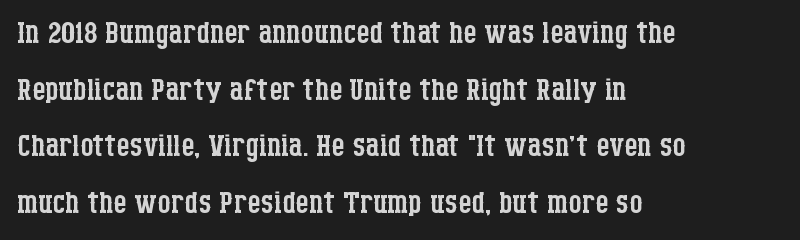
Only glyphs here, with clear space below each row. These lines keep a tight, regular rhythm from letter to letter. Note the varied advance widths — an 'i' is clearly narrower than an 'm'. Nope, not italic — everything's standing straight. A student would call this left alignment; a typographer would say flush left, rag right. This sample uses a serif face.
